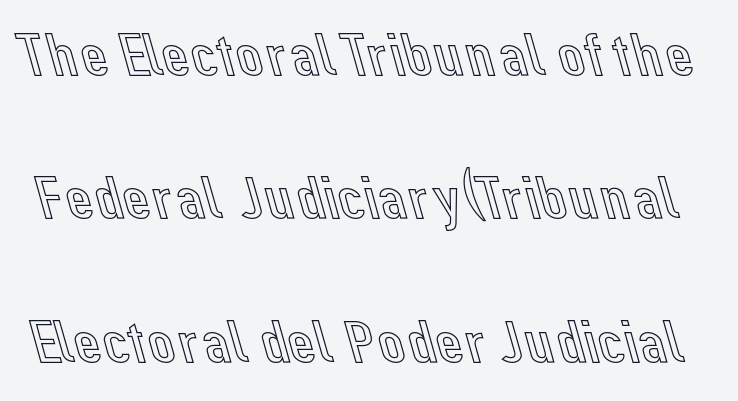
Q: Is the text italic (slanted)? A: Yes.
Q: Is the text underlined? A: No.
Q: Is the spacing between letters normal or unusually wide? A: Normal.
Q: Is the spacing between lines tight, normal or loose? A: Loose.
Q: Width (condensed, normal, or wide)? A: Normal.
Q: x-height? A: Medium.
Q: Monospaced? A: No.
